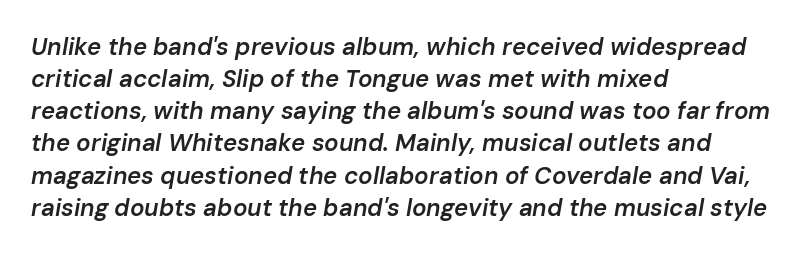
{"italic": "yes", "lean": "right", "slant_degrees": 10, "bold": "semi", "underline": "no", "align": "left", "line_spacing": "normal", "line_spacing_ratio": 1.34, "letter_spacing": "normal", "letter_spacing_em": 0.0, "glyph_px": 24}
